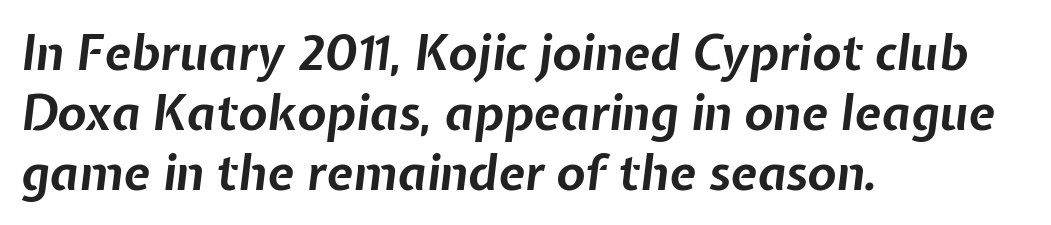
{"italic": "yes", "lean": "right", "slant_degrees": 7, "bold": "yes", "weight": "bold", "width": "normal", "stroke_contrast": "low", "x_height": "medium", "monospaced": "no", "underline": "no", "align": "left", "line_spacing": "normal", "line_spacing_ratio": 1.25, "letter_spacing": "normal", "letter_spacing_em": 0.0, "glyph_px": 48}
